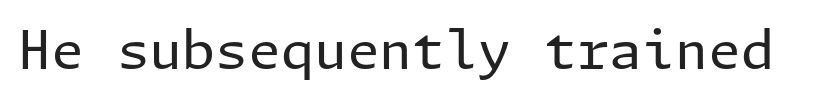
The image shows 53 px regular-weight sans-serif type, upright; set normal letter spacing, not underlined; low stroke contrast and a medium x-height.
